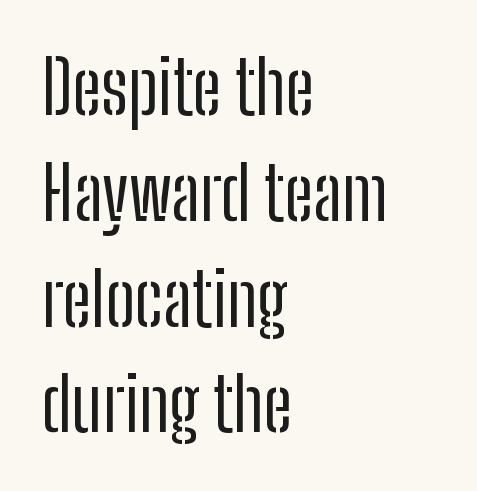
Q: Is the text bold? A: No.
Q: Is the text italic (slanted)? A: No, it is upright.
Q: Is the typeface a serif or a sans-serif typeface? A: Sans-serif.
Q: Is the text underlined? A: No.
Q: How is the paragraph aligned? A: Left-aligned.
Q: Is the spacing between letters normal or unusually wide? A: Normal.
Q: Is the spacing between lines tight, normal or loose? A: Normal.
Q: Width (condensed, normal, or wide)? A: Condensed.
Q: Stroke contrast? A: Low.
Q: x-height? A: Medium.
Q: Monospaced? A: No.
